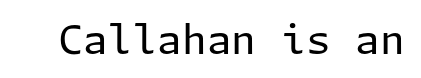
The string is rendered with underlining switched off. Bold? No — there's no thickening of the strokes. What kind of face is this? One without serifs — a sans. Vertical strokes here are truly vertical. The letterforms sit shoulder to shoulder at normal distance.
